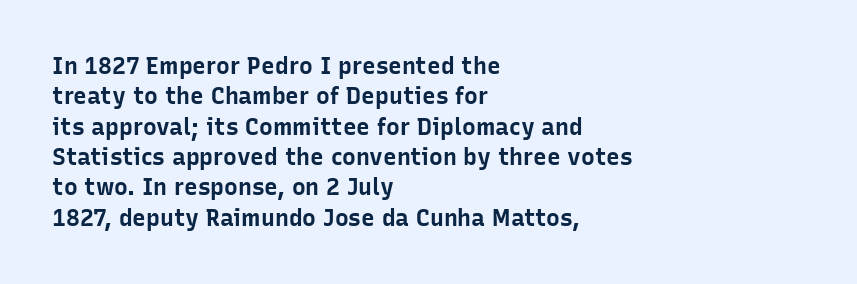
Q: Is the text bold? A: Yes.
Q: Is the text italic (slanted)? A: No, it is upright.
Q: Is the text underlined? A: No.
Q: How is the paragraph aligned? A: Left-aligned.
Q: Is the spacing between letters normal or unusually wide? A: Normal.
Q: Is the spacing between lines tight, normal or loose? A: Normal.
